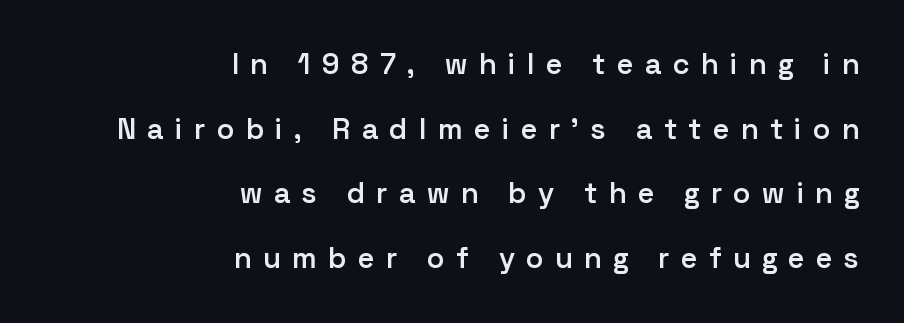
Q: Is the text bold? A: Semi-bold.
Q: Is the text italic (slanted)? A: No, it is upright.
Q: Is the typeface a serif or a sans-serif typeface? A: Sans-serif.
Q: Is the text underlined? A: No.
Q: How is the paragraph aligned? A: Right-aligned.
Q: Is the spacing between letters normal or unusually wide? A: Unusually wide.
Q: Is the spacing between lines tight, normal or loose? A: Loose.
Q: Width (condensed, normal, or wide)? A: Normal.
Q: Stroke contrast? A: Low.
Q: x-height? A: Medium.
Q: Monospaced? A: No.
